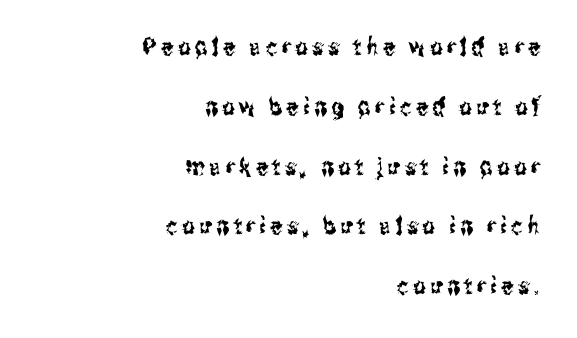
The image shows 24 px text type, upright; set right-aligned, loose line spacing (2.49x), not underlined.
